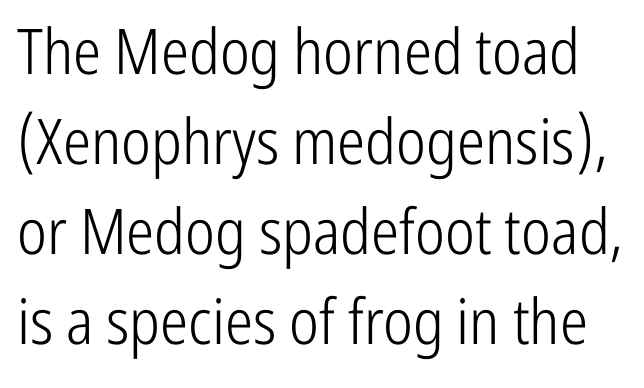
{"serif": "no", "italic": "no", "bold": "no", "weight": "light", "width": "condensed", "stroke_contrast": "low", "x_height": "medium", "monospaced": "no", "underline": "no", "line_spacing": "normal", "line_spacing_ratio": 1.43, "letter_spacing": "normal", "letter_spacing_em": 0.0, "glyph_px": 63}
